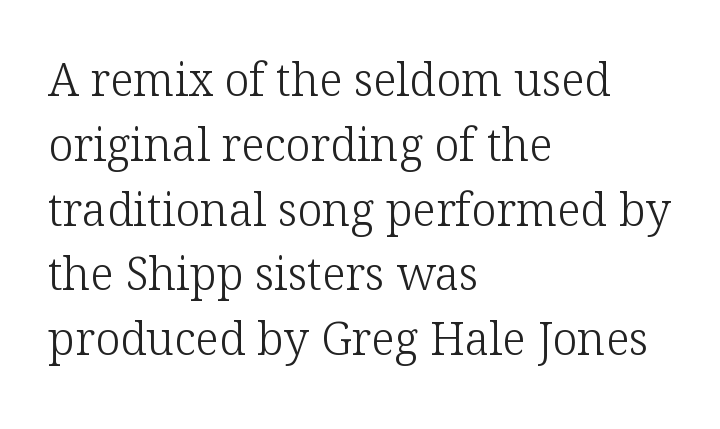
Q: Is the text bold? A: No.
Q: Is the text italic (slanted)? A: No, it is upright.
Q: Is the typeface a serif or a sans-serif typeface? A: Serif.
Q: Is the text underlined? A: No.
Q: How is the paragraph aligned? A: Left-aligned.
Q: Is the spacing between letters normal or unusually wide? A: Normal.
Q: Is the spacing between lines tight, normal or loose? A: Normal.
Q: Width (condensed, normal, or wide)? A: Normal.
Q: Stroke contrast? A: Low.
Q: x-height? A: Medium.
Q: Monospaced? A: No.
